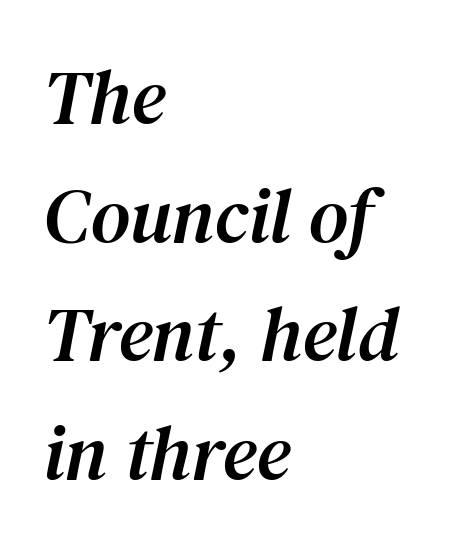
Q: Is the text italic (slanted)? A: Yes, it leans right by about 12 degrees.
Q: Is the typeface a serif or a sans-serif typeface? A: Serif.
Q: Is the text underlined? A: No.
Q: How is the paragraph aligned? A: Left-aligned.
Q: Is the spacing between letters normal or unusually wide? A: Normal.
Q: Is the spacing between lines tight, normal or loose? A: Normal.
Q: Width (condensed, normal, or wide)? A: Normal.
Q: Stroke contrast? A: Medium.
Q: x-height? A: Medium.
Q: Monospaced? A: No.
